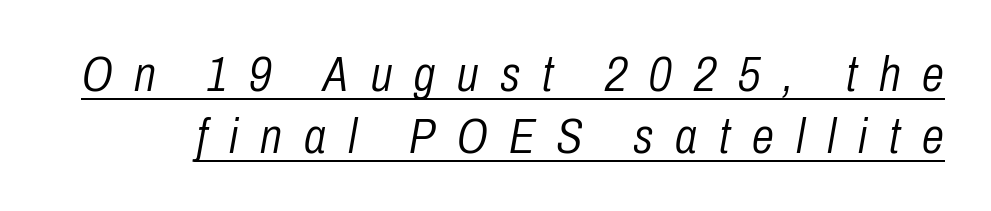
The image shows 50 px light, condensed type, italic (leaning right); set line spacing 1.24x, unusually wide letter spacing (+0.44 em), underlined; low stroke contrast and a medium x-height.
